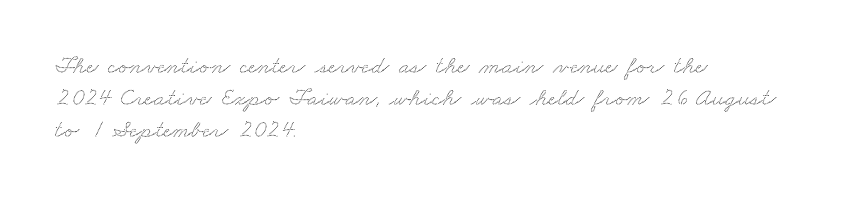
The image shows 25 px text type; set left-aligned, normal line spacing (1.29x), normal letter spacing, not underlined.
